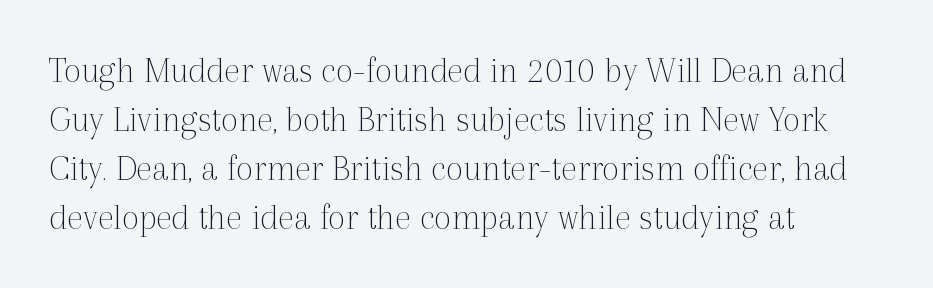
The image shows 38 px thin serif type, upright; set left-aligned, normal line spacing (1.29x), normal letter spacing, not underlined; a medium x-height.
